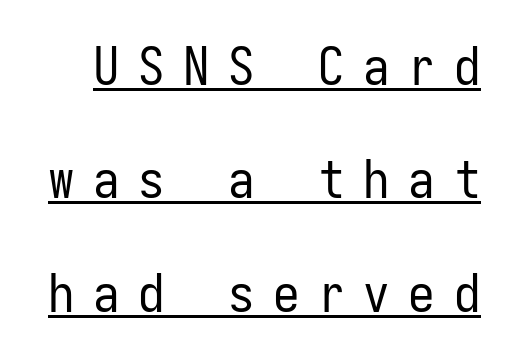
The image shows 53 px regular-weight, condensed sans-serif type, upright, monospaced; set loose line spacing (2.14x), unusually wide letter spacing (+0.35 em), underlined; low stroke contrast and a medium x-height.
